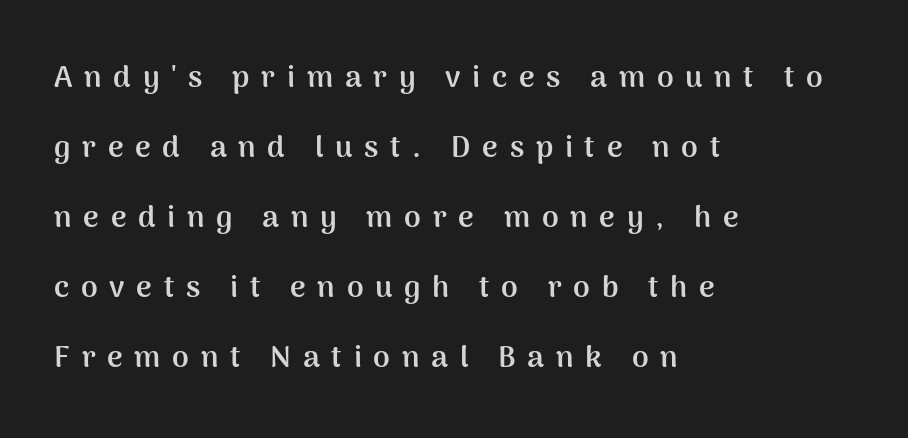
The lines are spread far apart with generous leading. The glyphs have the mass of a bold cut. The passage shown is not underscored anywhere. Designer's note — italics off, roman on.
